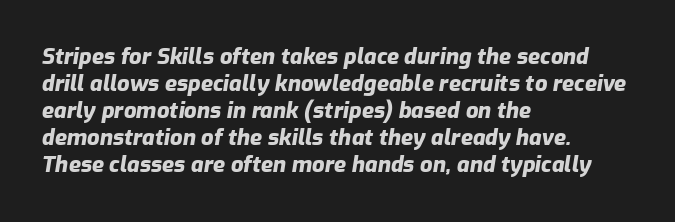
The image shows 22 px bold type, italic (leaning right); set left-aligned, line spacing 1.23x, normal letter spacing, not underlined.
